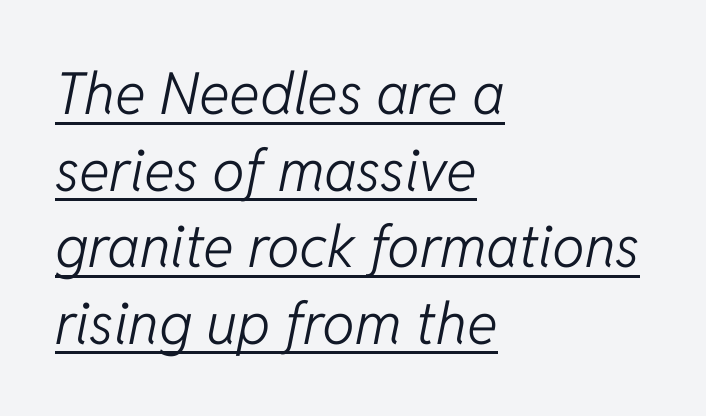
Decoration check: the copy is underlined. The letterforms sit at book weight or below. The passage is arranged the way most books set body copy — flush left. Think of a printed novel: that variable character pitch is what you see here. Glyph-to-glyph distance matches everyday printed text. These lines were composed using italics.
